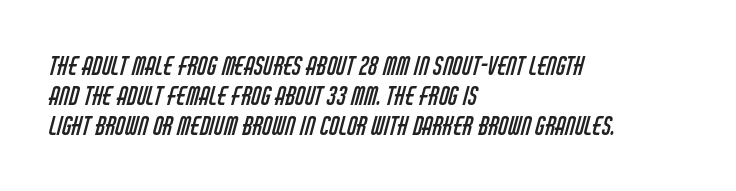
This sample is left-justified, so line endings fall wherever the words run out. A bare baseline throughout the passage. Glyph-to-glyph distance matches everyday printed text. Think standard paragraph weight, or any step lighter than that.
